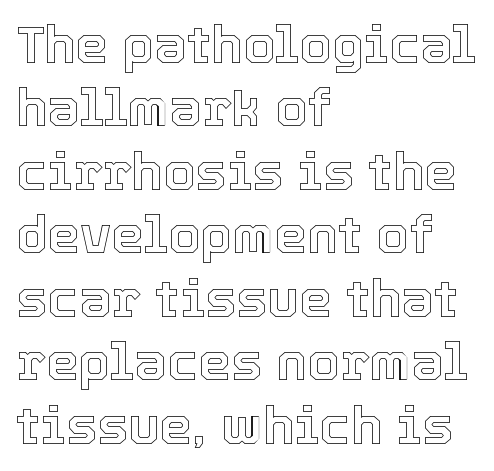
Q: Is the text italic (slanted)? A: No, it is upright.
Q: Is the text underlined? A: No.
Q: How is the paragraph aligned? A: Left-aligned.
Q: Is the spacing between letters normal or unusually wide? A: Normal.
Q: Width (condensed, normal, or wide)? A: Normal.
Q: x-height? A: Medium.
Q: Monospaced? A: No.
